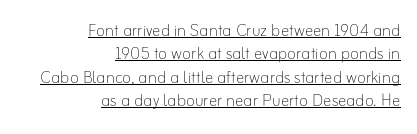
These characters rest on top of a visible drawn line. Quick note: interline space is minimal. A typesetter would mark this as roman, not italic. A flush-right, rag-left setting is used for this passage. The strokes are not fattened; the text isn't bold.
